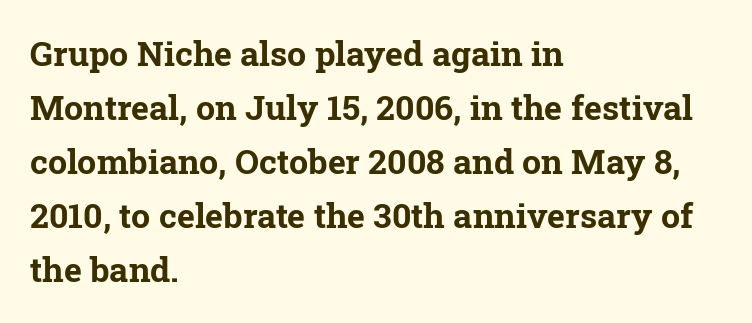
Q: Is the text bold? A: Yes.
Q: Is the text italic (slanted)? A: No, it is upright.
Q: Is the typeface a serif or a sans-serif typeface? A: Serif.
Q: Is the text underlined? A: No.
Q: How is the paragraph aligned? A: Left-aligned.
Q: Is the spacing between letters normal or unusually wide? A: Normal.
Q: Is the spacing between lines tight, normal or loose? A: Normal.
Q: Width (condensed, normal, or wide)? A: Normal.
Q: Stroke contrast? A: Low.
Q: x-height? A: Medium.
Q: Monospaced? A: No.
